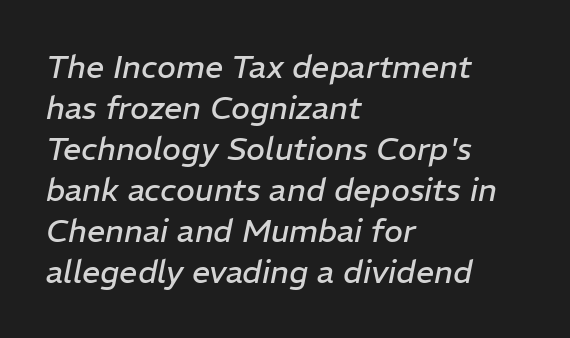
{"italic": "yes", "lean": "right", "slant_degrees": 11, "bold": "no", "weight": "regular", "width": "normal", "stroke_contrast": "low", "x_height": "medium", "monospaced": "no", "underline": "no", "align": "left", "line_spacing": "normal", "line_spacing_ratio": 1.28, "letter_spacing": "normal", "letter_spacing_em": 0.0, "glyph_px": 32}
